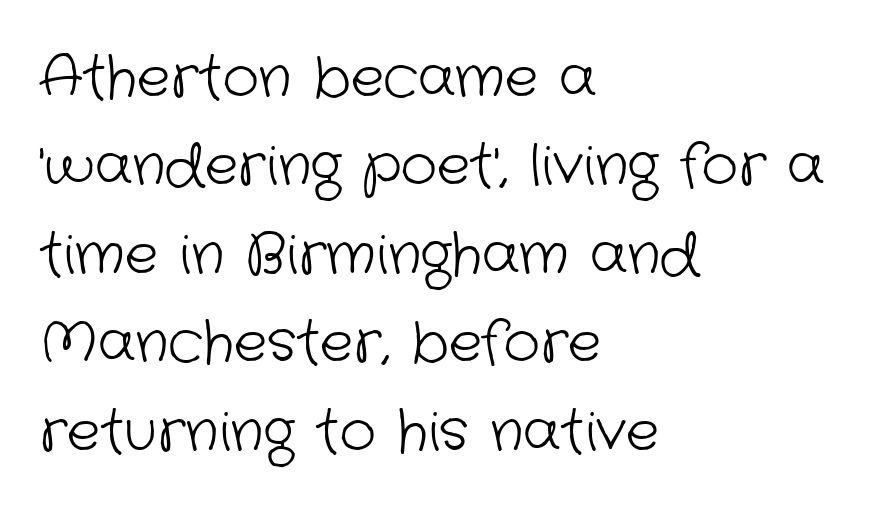
Q: Is the text bold? A: No.
Q: Is the typeface a serif or a sans-serif typeface? A: Sans-serif.
Q: Is the text underlined? A: No.
Q: How is the paragraph aligned? A: Left-aligned.
Q: Is the spacing between letters normal or unusually wide? A: Normal.
Q: Is the spacing between lines tight, normal or loose? A: Normal.
Q: Width (condensed, normal, or wide)? A: Normal.
Q: Stroke contrast? A: Low.
Q: x-height? A: Medium.
Q: Monospaced? A: No.
